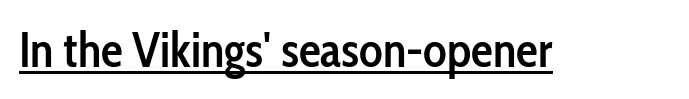
The typography opts for an upright posture over an oblique one. There is no visible air inserted between adjacent glyphs. This sample carries an underscore along the baseline area. I'd call this a sans setting — the letters go barefoot.
